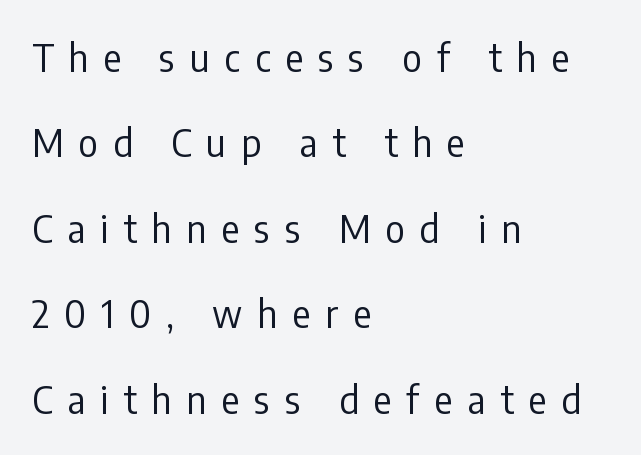
{"serif": "no", "italic": "no", "bold": "no", "weight": "regular", "width": "condensed", "stroke_contrast": "low", "x_height": "medium", "monospaced": "no", "underline": "no", "align": "left", "line_spacing": "loose", "line_spacing_ratio": 2.25, "letter_spacing": "wide", "letter_spacing_em": 0.39, "glyph_px": 38}
